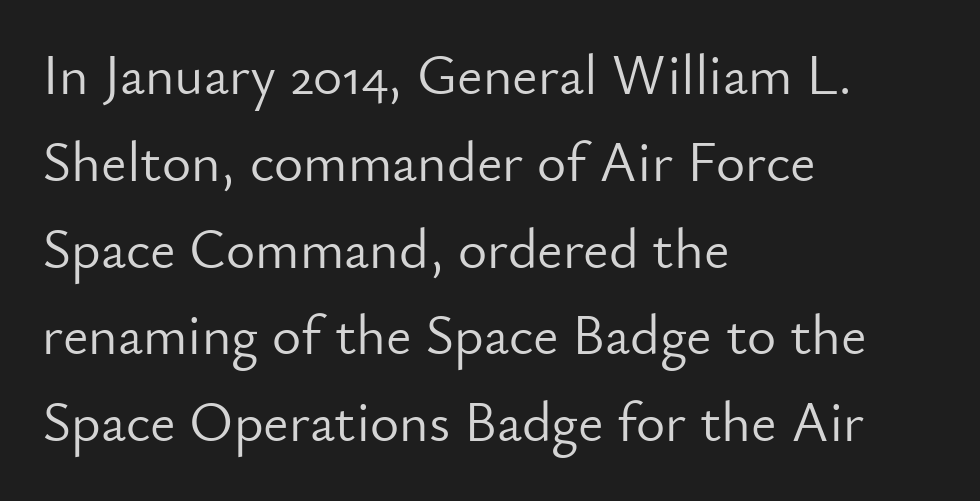
{"serif": "no", "italic": "no", "bold": "no", "weight": "light", "width": "normal", "stroke_contrast": "low", "x_height": "small", "monospaced": "no", "underline": "no", "align": "left", "line_spacing": "normal", "line_spacing_ratio": 1.55, "letter_spacing": "normal", "letter_spacing_em": 0.0, "glyph_px": 56}
